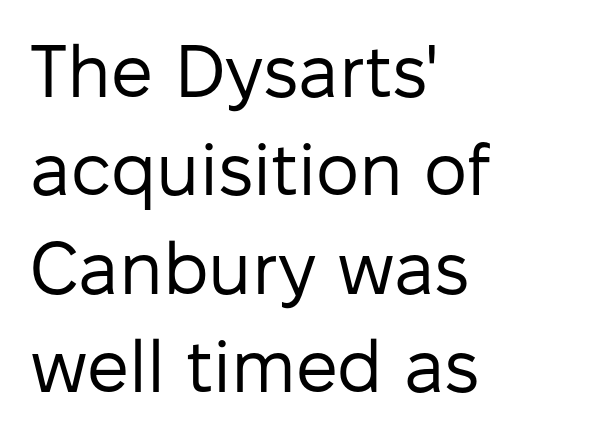
Check the space under the baseline: it is left empty. Horizontal alignment here is leftward, the default for most running prose. Tracking here is standard; glyphs follow each other at the usual distance. Is this a fixed-width face? No — the glyphs have proportional, varying widths. On a weight scale, this lands at 450 or below.
